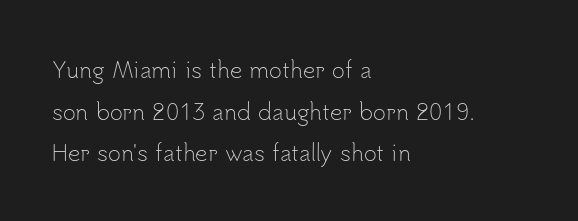
{"italic": "no", "bold": "no", "underline": "no", "align": "left", "line_spacing_ratio": 1.89, "letter_spacing": "normal", "letter_spacing_em": 0.0, "glyph_px": 22}
